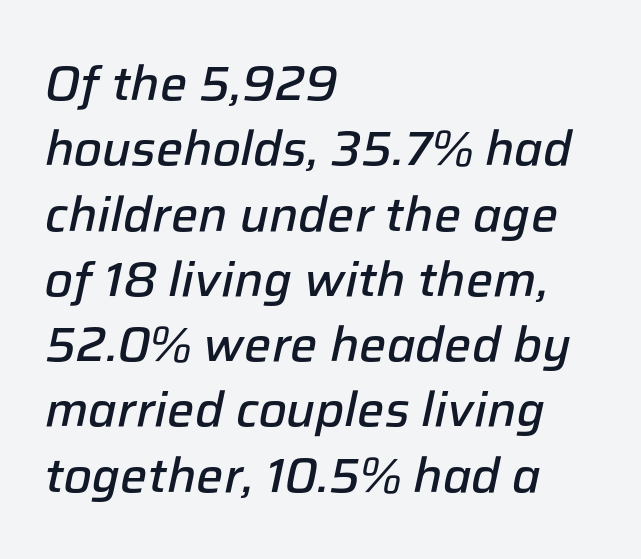
Q: Is the text bold? A: Semi-bold.
Q: Is the text italic (slanted)? A: Yes, it leans right by about 12 degrees.
Q: Is the text underlined? A: No.
Q: How is the paragraph aligned? A: Left-aligned.
Q: Is the spacing between letters normal or unusually wide? A: Normal.
Q: Is the spacing between lines tight, normal or loose? A: Normal.
Q: Width (condensed, normal, or wide)? A: Normal.
Q: Stroke contrast? A: Low.
Q: x-height? A: Medium.
Q: Monospaced? A: No.
